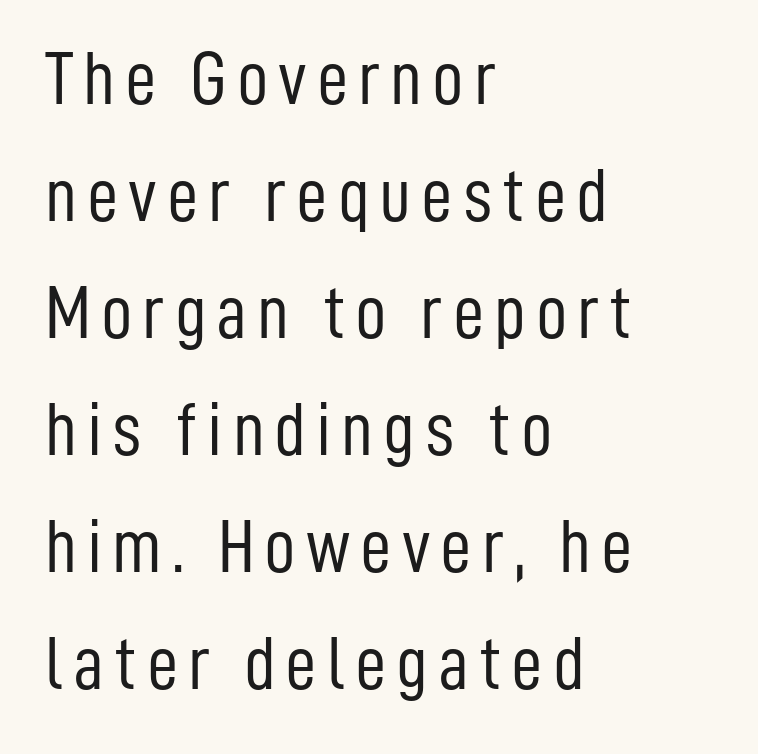
The image shows 77 px light, condensed sans-serif type, upright; set left-aligned, normal line spacing (1.52x), not underlined; low stroke contrast and a medium x-height.
